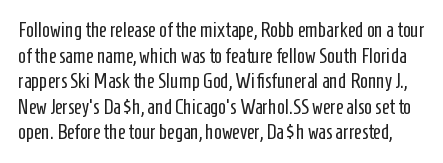
Q: Is the text bold? A: No.
Q: Is the text italic (slanted)? A: No, it is upright.
Q: Is the text underlined? A: No.
Q: Is the spacing between letters normal or unusually wide? A: Normal.
